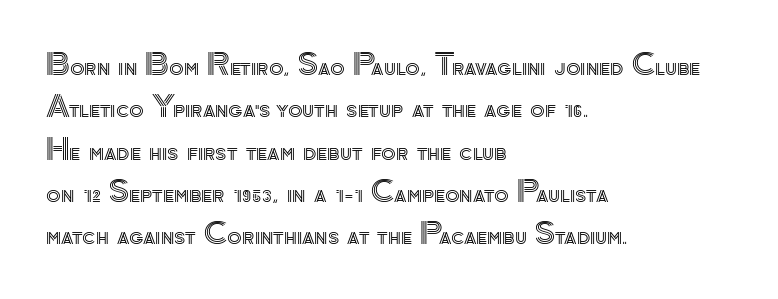
{"italic": "no", "width": "normal", "x_height": "small", "monospaced": "no", "underline": "no", "align": "left", "line_spacing": "normal", "line_spacing_ratio": 1.41, "letter_spacing": "normal", "letter_spacing_em": 0.0, "glyph_px": 30}
